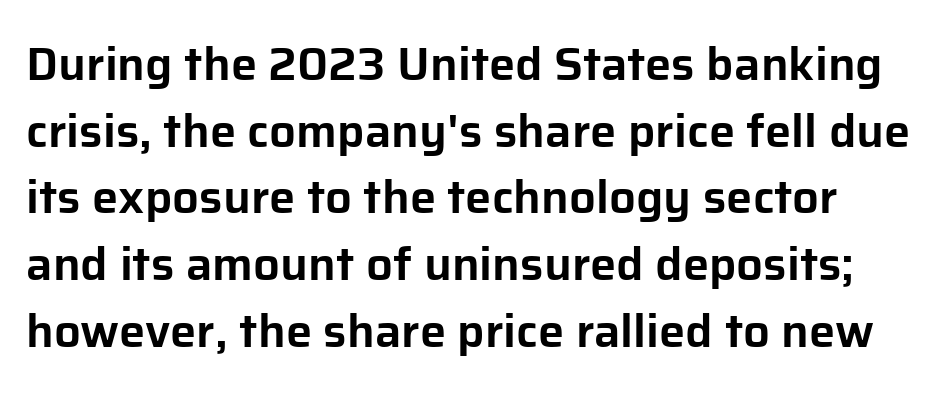
The image shows 47 px sans-serif type, upright; set normal line spacing (1.42x), normal letter spacing, not underlined; low stroke contrast and a medium x-height.
